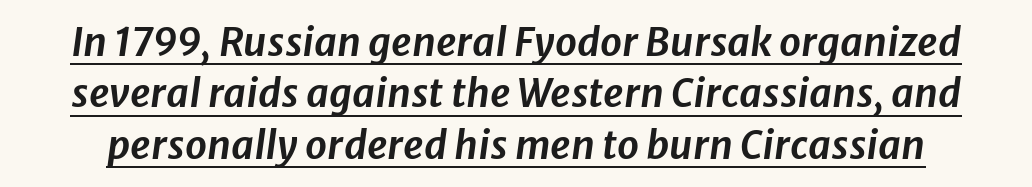
Q: Is the text italic (slanted)? A: Yes, it leans right by about 8 degrees.
Q: Is the text underlined? A: Yes.
Q: Is the spacing between letters normal or unusually wide? A: Normal.
Q: Is the spacing between lines tight, normal or loose? A: Normal.
Q: Width (condensed, normal, or wide)? A: Normal.
Q: Stroke contrast? A: Low.
Q: x-height? A: Medium.
Q: Monospaced? A: No.
